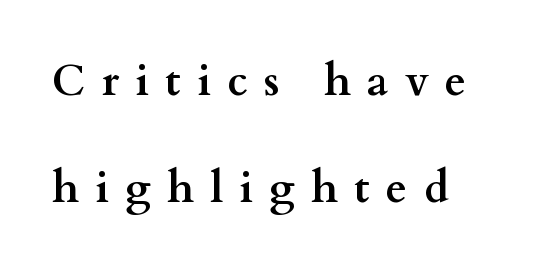
There is plenty of visible air inserted between adjacent glyphs. Interline gaps are noticeably wide in this sample. Descender tails drop into unmarked territory. Nope, not italic — everything's standing straight. Think of a printed novel: that variable character pitch is what you see here. This sample uses a serif face.
